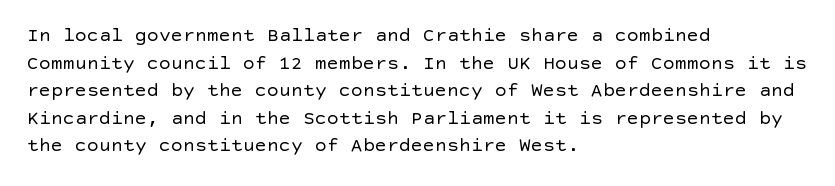
This rendering leaves character spacing at its baseline value. These lines stack with their left ends in a neat column. Reading down the column, the eye jumps a familiar distance to each next line. Stroke mass is kept to a normal reading level or below. Unlike italic type, these characters show no tilt at all. No word sits above an underline.
